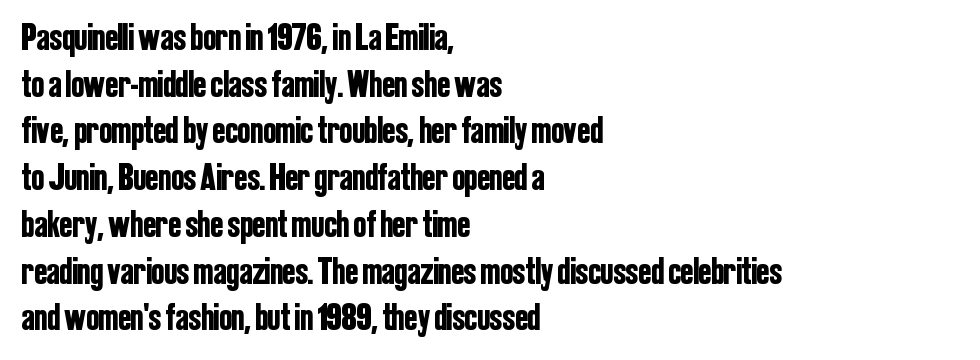
Q: Is the text italic (slanted)? A: No, it is upright.
Q: Is the typeface a serif or a sans-serif typeface? A: Sans-serif.
Q: Is the text underlined? A: No.
Q: How is the paragraph aligned? A: Left-aligned.
Q: Is the spacing between letters normal or unusually wide? A: Normal.
Q: Width (condensed, normal, or wide)? A: Condensed.
Q: Stroke contrast? A: Low.
Q: x-height? A: Medium.
Q: Monospaced? A: No.
